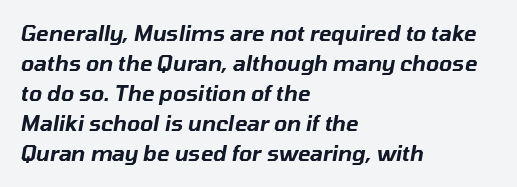
Line spacing here is normal. The passage is arranged the way most books set body copy — flush left. This rendering leaves character spacing at its baseline value. Just letters on the line, the space beneath them empty. Posture: slanted.
